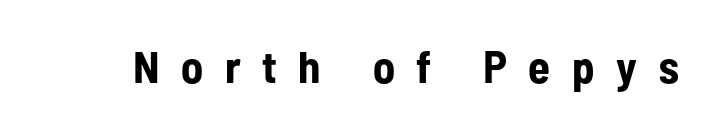
A roman cut, with each character standing at attention. Unlike a traditional serif, this face leaves its strokes unadorned. Each glyph is drawn with heavy, bold strokes. The glyphs are unaccompanied by any horizontal stroke below them. The gaps between neighbouring characters are conspicuously large.
